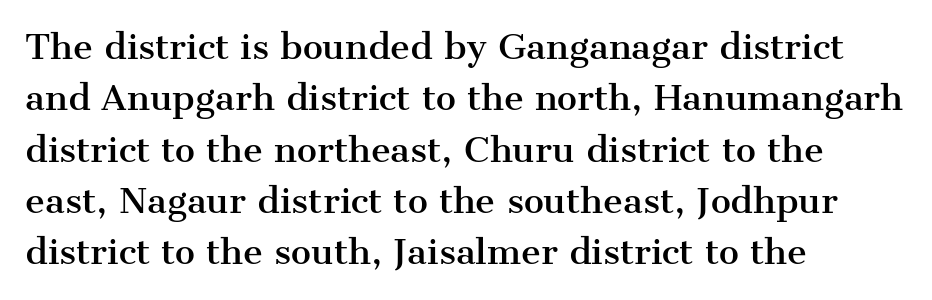
{"serif": "yes", "italic": "no", "width": "normal", "stroke_contrast": "medium", "x_height": "medium", "monospaced": "no", "underline": "no", "align": "left", "line_spacing": "normal", "line_spacing_ratio": 1.51, "letter_spacing": "normal", "letter_spacing_em": 0.0, "glyph_px": 34}
